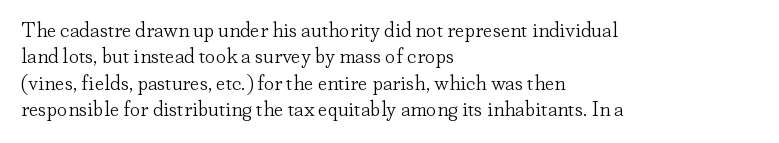
The rendering uses a moderate line-height, typical for paragraphs. Only glyphs here, with clear space below each row. The passage is arranged the way most books set body copy — flush left. Spacing between characters is what you'd get straight out of the box.
